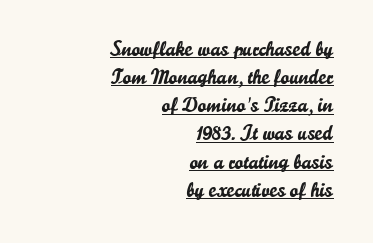
Q: Is the text italic (slanted)? A: Yes.
Q: Is the text underlined? A: Yes.
Q: How is the paragraph aligned? A: Right-aligned.
Q: Is the spacing between letters normal or unusually wide? A: Normal.
Q: Is the spacing between lines tight, normal or loose? A: Normal.
